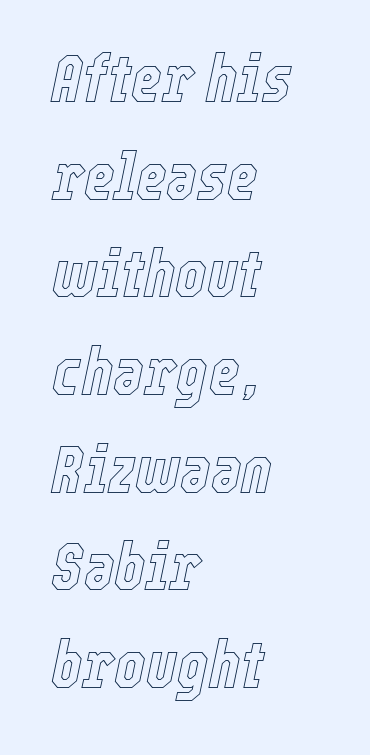
Leftover space on each line is placed entirely after the last word. Each letter keeps its own natural width here, so spacing adapts to shape. Bare-footed words on every line. The lettering tilts uniformly, giving the passage an italic look. Normally led — the rows are evenly, conventionally spaced. Honestly, the letter spacing is just normal — you wouldn't notice it.
